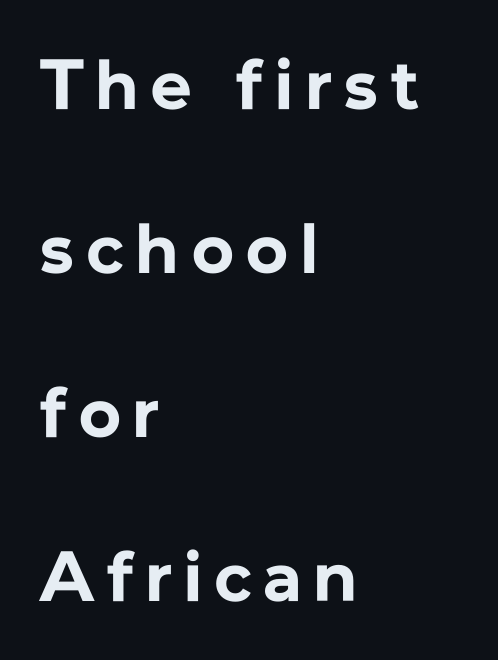
{"serif": "no", "italic": "no", "bold": "yes", "weight": "bold", "width": "normal", "stroke_contrast": "low", "x_height": "medium", "monospaced": "no", "underline": "no", "align": "left", "line_spacing": "loose", "line_spacing_ratio": 2.31, "glyph_px": 71}
